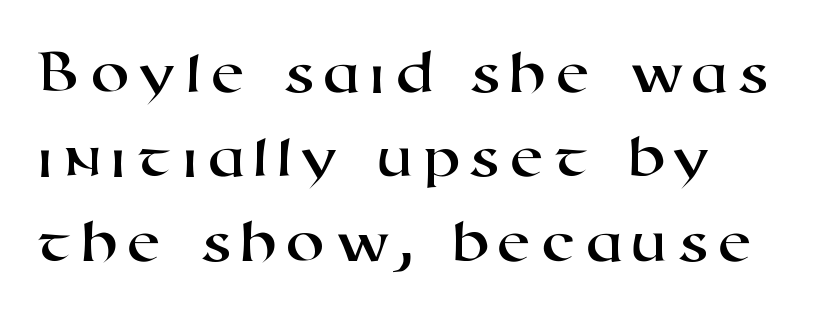
Q: Is the typeface a serif or a sans-serif typeface? A: Sans-serif.
Q: Is the text underlined? A: No.
Q: Is the spacing between lines tight, normal or loose? A: Normal.
Q: Width (condensed, normal, or wide)? A: Wide.
Q: Stroke contrast? A: High.
Q: x-height? A: Medium.
Q: Monospaced? A: No.
